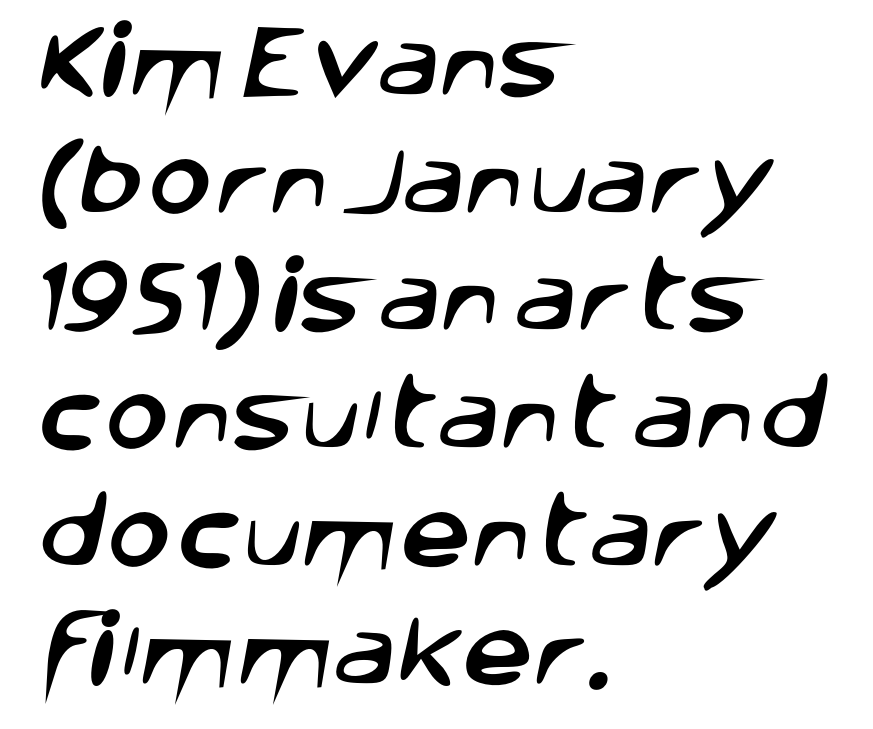
The image shows 79 px sans-serif type; set left-aligned, normal line spacing (1.49x), normal letter spacing, not underlined; low stroke contrast and a large x-height.
